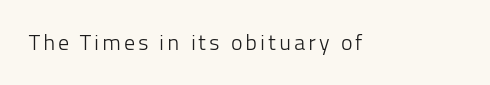
Q: Is the text bold? A: No.
Q: Is the text italic (slanted)? A: No, it is upright.
Q: Is the text underlined? A: No.
